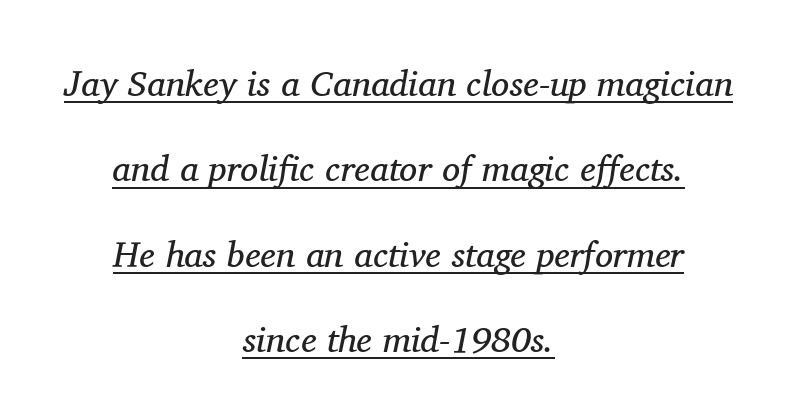
The image shows 36 px regular-weight serif type, italic (leaning right); set centered, loose line spacing (2.37x), normal letter spacing, underlined; medium stroke contrast and a medium x-height.
